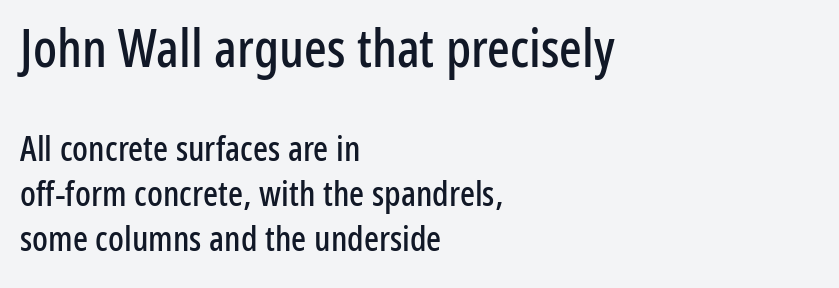
Q: Is the text italic (slanted)? A: No, it is upright.
Q: Is the typeface a serif or a sans-serif typeface? A: Sans-serif.
Q: Is the text underlined? A: No.
Q: How is the paragraph aligned? A: Left-aligned.
Q: Is the spacing between letters normal or unusually wide? A: Normal.
Q: Is the spacing between lines tight, normal or loose? A: Normal.
Q: Which block of text is set in a larger size, the first (top) or the second (bottom)? A: The first (top) one.
Q: Width (condensed, normal, or wide)? A: Condensed.
Q: Stroke contrast? A: Low.
Q: x-height? A: Medium.
Q: Monospaced? A: No.
